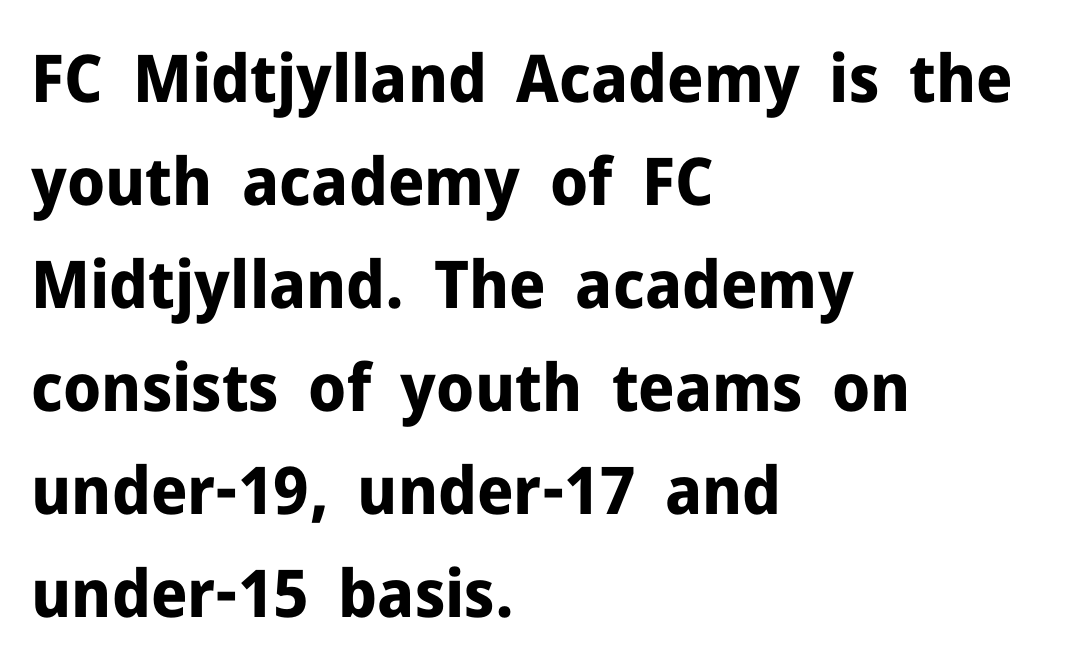
Q: Is the text bold? A: Yes.
Q: Is the text italic (slanted)? A: No, it is upright.
Q: Is the typeface a serif or a sans-serif typeface? A: Sans-serif.
Q: Is the text underlined? A: No.
Q: How is the paragraph aligned? A: Left-aligned.
Q: Is the spacing between letters normal or unusually wide? A: Normal.
Q: Is the spacing between lines tight, normal or loose? A: Normal.
Q: Width (condensed, normal, or wide)? A: Normal.
Q: Stroke contrast? A: Low.
Q: x-height? A: Medium.
Q: Monospaced? A: No.
